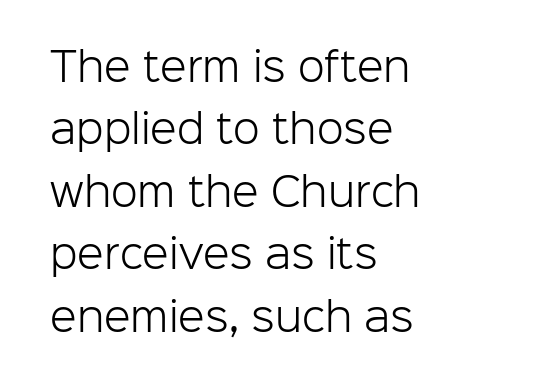
{"serif": "no", "italic": "no", "bold": "no", "weight": "light", "width": "normal", "stroke_contrast": "low", "x_height": "medium", "monospaced": "no", "underline": "no", "align": "left", "line_spacing": "normal", "line_spacing_ratio": 1.6, "letter_spacing": "normal", "letter_spacing_em": 0.0, "glyph_px": 39}
